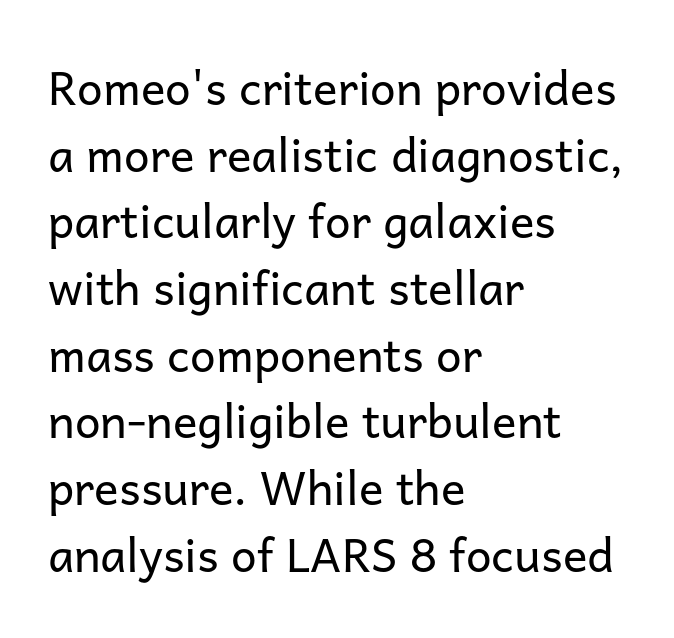
Q: Is the text bold? A: No.
Q: Is the text italic (slanted)? A: No, it is upright.
Q: Is the typeface a serif or a sans-serif typeface? A: Sans-serif.
Q: Is the text underlined? A: No.
Q: How is the paragraph aligned? A: Left-aligned.
Q: Is the spacing between letters normal or unusually wide? A: Normal.
Q: Is the spacing between lines tight, normal or loose? A: Normal.
Q: Width (condensed, normal, or wide)? A: Normal.
Q: Stroke contrast? A: Low.
Q: x-height? A: Medium.
Q: Monospaced? A: No.
